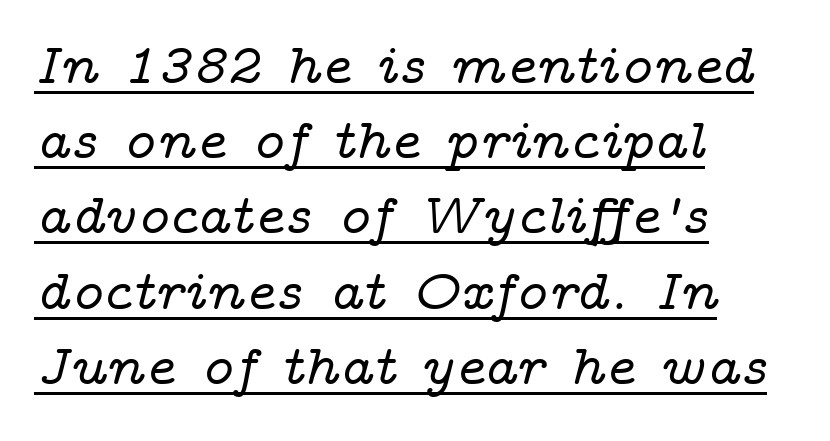
The type family on display is of the serif kind. Is there an underline? Yes — a line sits under the letters. Designer's note — italics engaged. If you measured baseline to baseline, you'd find a middling distance. Characters follow at the spacing the type designer built in. Each letter keeps its own natural width here, so spacing adapts to shape.
